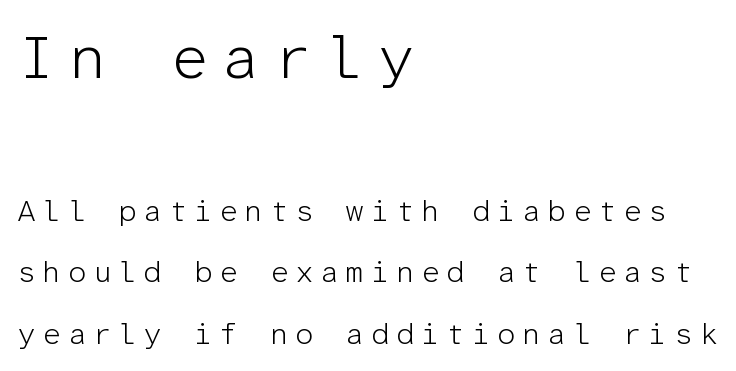
Italic: no, the glyphs are upright roman. A light-to-regular cut is what we see here. Here the glyphs are tracked loosely, breaking word shapes into spaced letters. Monospaced: the letters line up in strict vertical columns.
